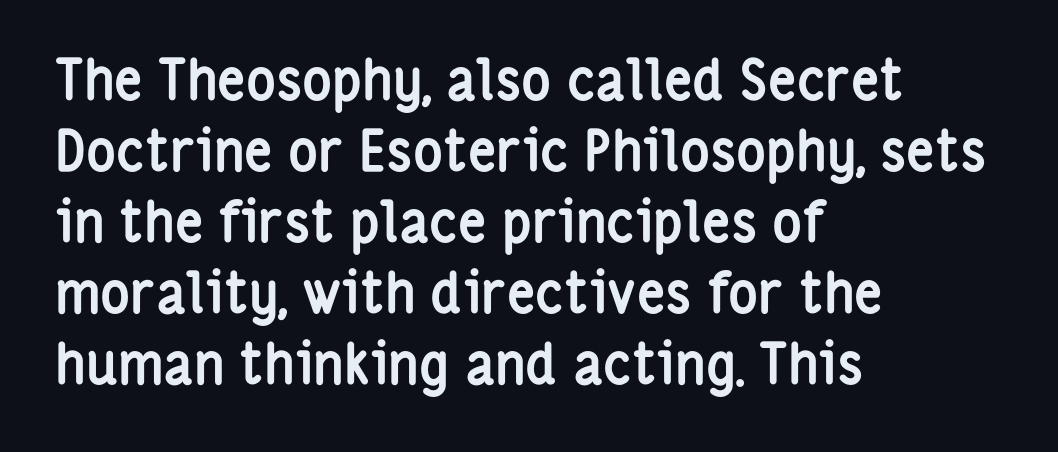
{"serif": "no", "italic": "no", "bold": "yes", "weight": "semibold", "width": "condensed", "stroke_contrast": "low", "x_height": "medium", "monospaced": "no", "underline": "no", "align": "left", "line_spacing": "normal", "line_spacing_ratio": 1.27, "letter_spacing": "normal", "letter_spacing_em": 0.0, "glyph_px": 56}
